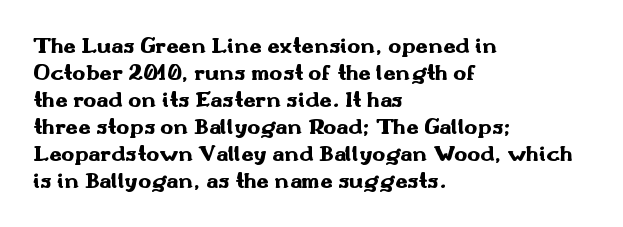
{"italic": "no", "bold": "yes", "underline": "no", "align": "left", "line_spacing_ratio": 1.23, "letter_spacing": "normal", "letter_spacing_em": 0.0, "glyph_px": 22}
